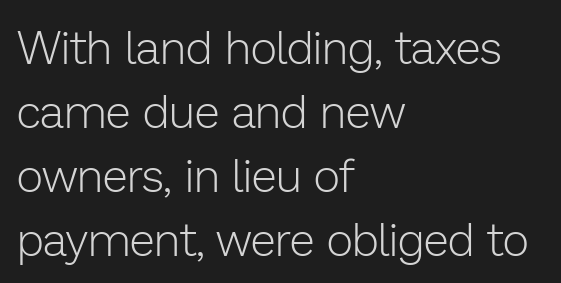
{"serif": "no", "italic": "no", "bold": "no", "weight": "light", "width": "normal", "stroke_contrast": "low", "x_height": "medium", "monospaced": "no", "underline": "no", "align": "left", "line_spacing": "normal", "line_spacing_ratio": 1.39, "letter_spacing": "normal", "letter_spacing_em": 0.0, "glyph_px": 46}
